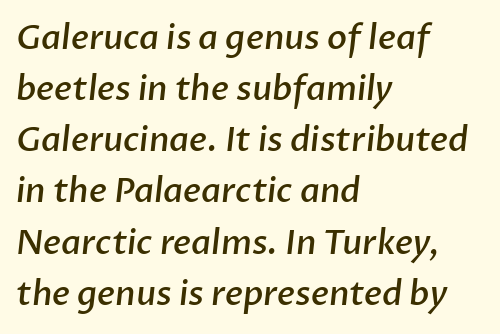
Q: Is the text bold? A: Semi-bold.
Q: Is the typeface a serif or a sans-serif typeface? A: Sans-serif.
Q: Is the text underlined? A: No.
Q: How is the paragraph aligned? A: Left-aligned.
Q: Is the spacing between letters normal or unusually wide? A: Normal.
Q: Is the spacing between lines tight, normal or loose? A: Normal.
Q: Width (condensed, normal, or wide)? A: Normal.
Q: Stroke contrast? A: Low.
Q: x-height? A: Medium.
Q: Monospaced? A: No.
